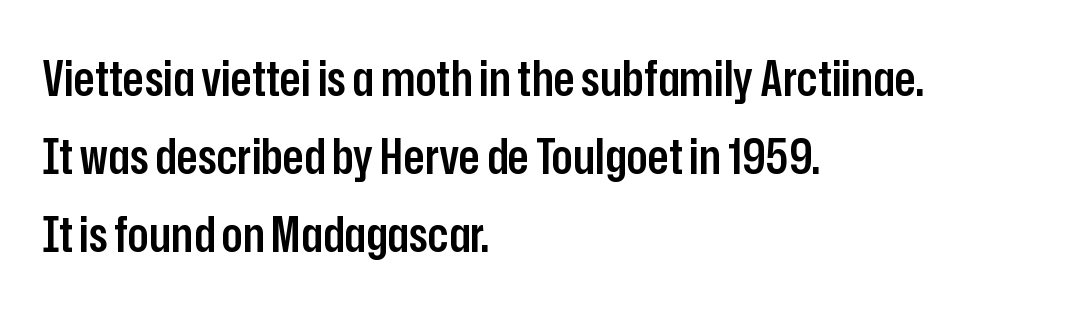
Q: Is the text bold? A: Semi-bold.
Q: Is the text italic (slanted)? A: No, it is upright.
Q: Is the typeface a serif or a sans-serif typeface? A: Sans-serif.
Q: Is the text underlined? A: No.
Q: How is the paragraph aligned? A: Left-aligned.
Q: Is the spacing between letters normal or unusually wide? A: Normal.
Q: Is the spacing between lines tight, normal or loose? A: Normal.
Q: Width (condensed, normal, or wide)? A: Condensed.
Q: Stroke contrast? A: Low.
Q: x-height? A: Medium.
Q: Monospaced? A: No.
